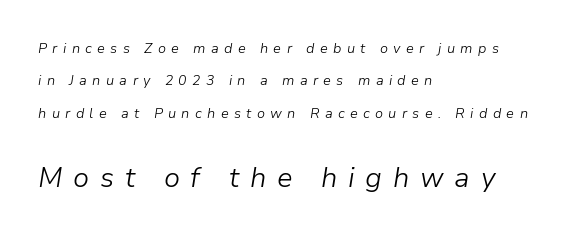
Q: Is the text bold? A: No.
Q: Is the text italic (slanted)? A: Yes, it leans right by about 9 degrees.
Q: Is the text underlined? A: No.
Q: How is the paragraph aligned? A: Left-aligned.
Q: Is the spacing between letters normal or unusually wide? A: Unusually wide.
Q: Is the spacing between lines tight, normal or loose? A: Loose.
Q: Which block of text is set in a larger size, the first (top) or the second (bottom)? A: The second (bottom) one.
Q: Width (condensed, normal, or wide)? A: Normal.
Q: Stroke contrast? A: Low.
Q: x-height? A: Medium.
Q: Monospaced? A: No.
